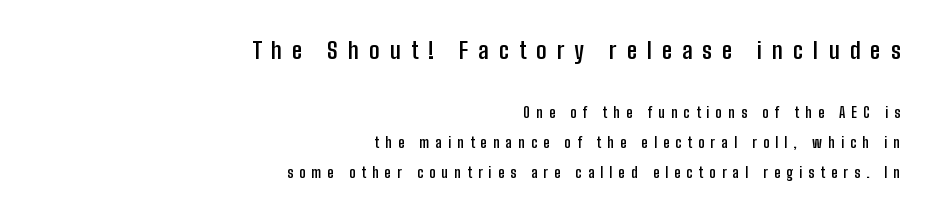
Plenty of ink on the page — the face is bold. A typesetter would call this heavily tracked-out type. Students, observe: this is what heavily led, spacious text looks like. Each line ends at the same right margin while the left side varies. The zone under the glyphs is completely vacant. Large over small — that's the arrangement of the two blocks here.
